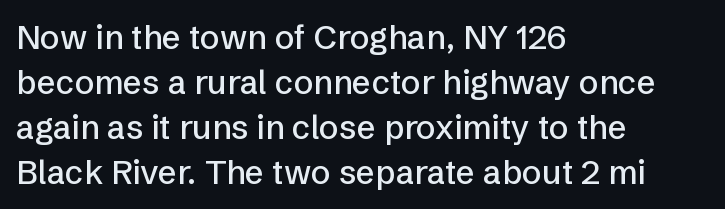
The image shows 33 px sans-serif type, upright; set left-aligned, normal line spacing (1.36x), normal letter spacing, not underlined; low stroke contrast and a medium x-height.
